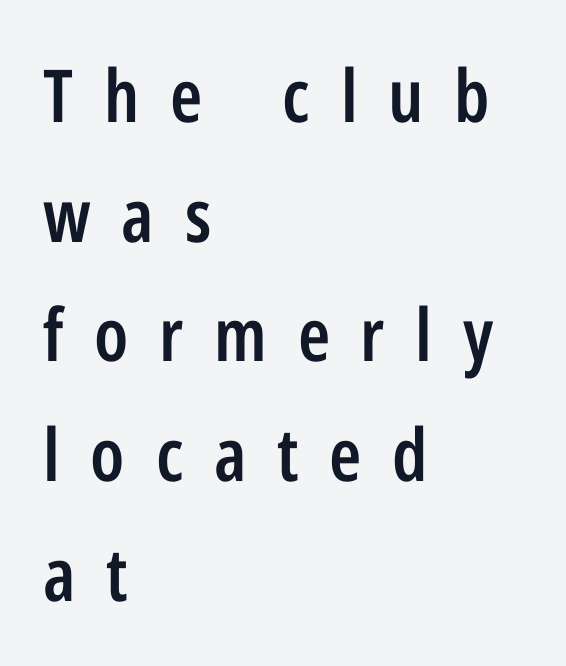
The image shows 73 px semibold, condensed sans-serif type, upright; set left-aligned, normal line spacing (1.64x), unusually wide letter spacing (+0.42 em), not underlined; low stroke contrast and a medium x-height.
